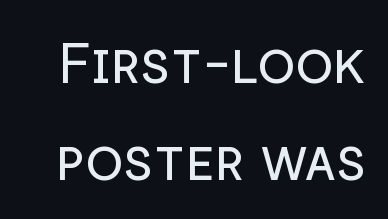
{"serif": "no", "italic": "no", "bold": "no", "weight": "regular", "width": "normal", "stroke_contrast": "low", "x_height": "medium", "monospaced": "no", "underline": "no", "line_spacing_ratio": 1.74, "letter_spacing": "normal", "letter_spacing_em": 0.0, "glyph_px": 56}
